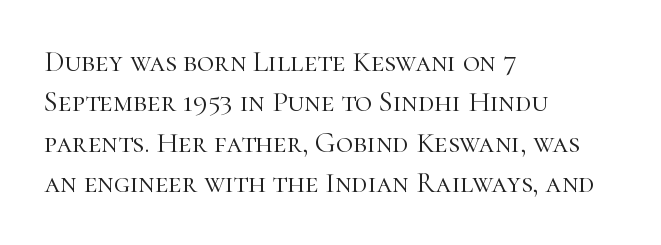
Is this a sans? No — the strokes have serifs. Spacing verdict: proportional, widths tailored to each character. The strokes are not fattened; the text isn't bold. Look at the tracking — it's just the regular setting, nothing added.
